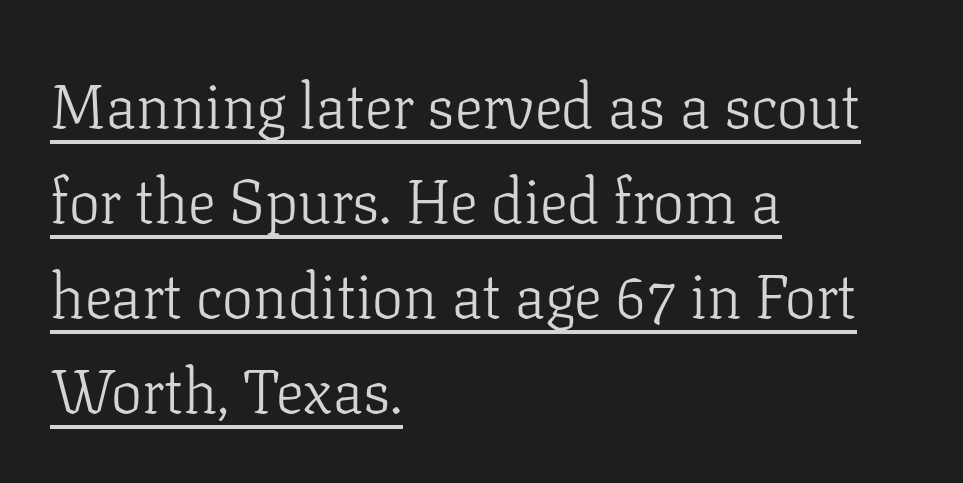
A typesetter would call this leading conventional body-copy spacing. Ink coverage per letter is moderate at most. This is the regular roman posture of the typeface. These characters rest on top of a visible drawn line.
